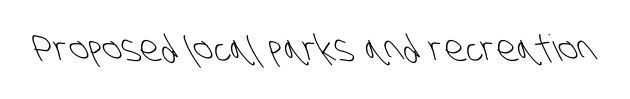
{"serif": "no", "bold": "no", "weight": "light", "width": "condensed", "stroke_contrast": "low", "x_height": "large", "monospaced": "no", "underline": "no", "letter_spacing": "normal", "letter_spacing_em": 0.0, "glyph_px": 36}
